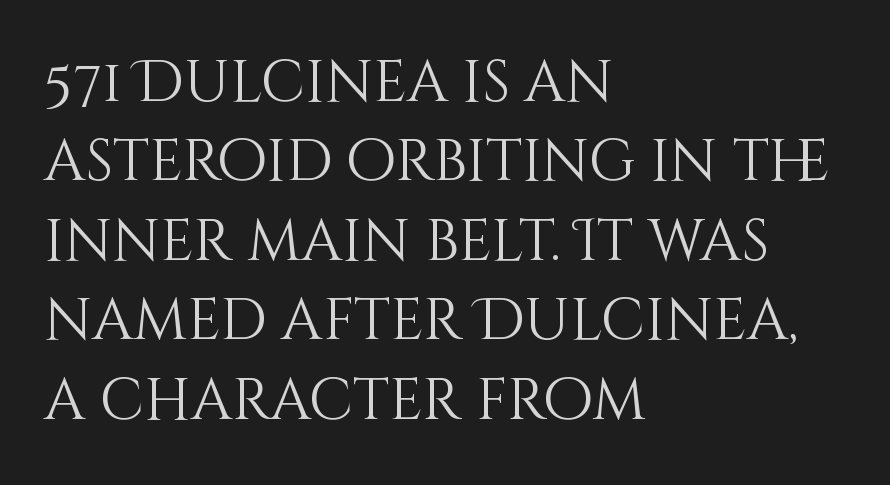
The image shows 58 px light type, upright; set left-aligned, normal line spacing (1.37x), normal letter spacing, not underlined; medium stroke contrast and a large x-height.
